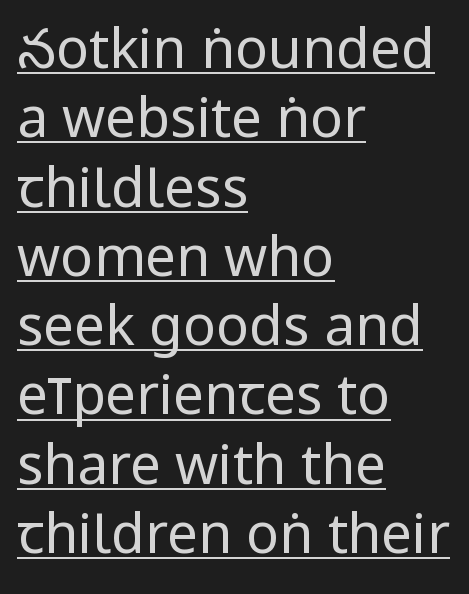
The image shows 55 px regular-weight, condensed sans-serif type, upright; set left-aligned, normal line spacing (1.26x), normal letter spacing, underlined; low stroke contrast.
